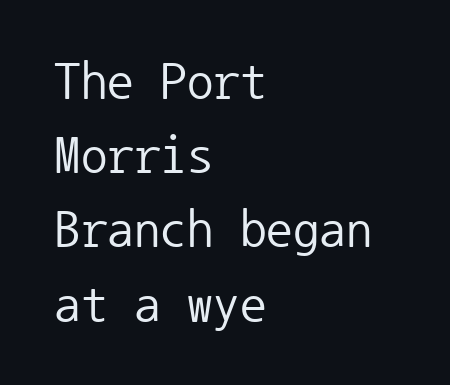
Q: Is the text bold? A: No.
Q: Is the text italic (slanted)? A: No, it is upright.
Q: Is the typeface a serif or a sans-serif typeface? A: Sans-serif.
Q: Is the text underlined? A: No.
Q: How is the paragraph aligned? A: Left-aligned.
Q: Is the spacing between letters normal or unusually wide? A: Normal.
Q: Is the spacing between lines tight, normal or loose? A: Normal.
Q: Width (condensed, normal, or wide)? A: Normal.
Q: Stroke contrast? A: Low.
Q: x-height? A: Medium.
Q: Monospaced? A: Yes.
